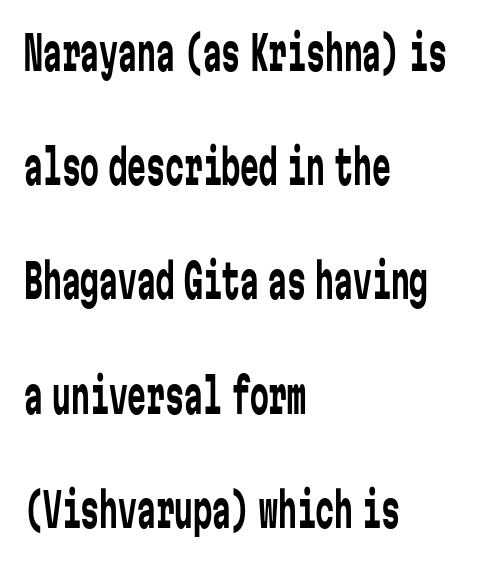
These lines are set flush left with a ragged right edge. Is the stroke heavy? The answer is a plain regular-or-lighter. Glance below the letters and you will spot only blank space. Nothing sits at the stroke ends, so this counts as sans-serif. Italic? Not at all — the glyphs are vertical.
